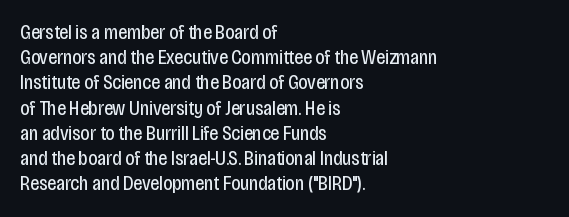
How would I describe the line gaps? Plain and ordinary. Stem width sits at or under what a default text font uses. Posture: straight, roman, zero tilt. Underlining? Definitely not there. How are the letters spaced? Ordinarily, with no added tracking. Alignment: flush left.
